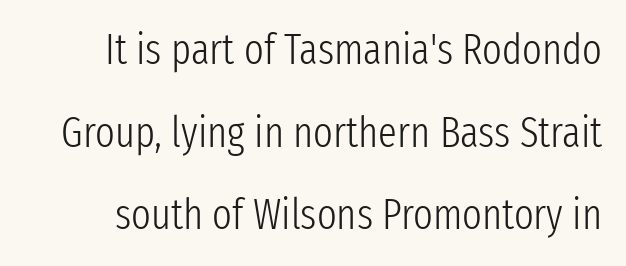
Q: Is the text bold? A: No.
Q: Is the text italic (slanted)? A: No, it is upright.
Q: Is the typeface a serif or a sans-serif typeface? A: Sans-serif.
Q: Is the text underlined? A: No.
Q: Is the spacing between letters normal or unusually wide? A: Normal.
Q: Is the spacing between lines tight, normal or loose? A: Loose.
Q: Width (condensed, normal, or wide)? A: Condensed.
Q: Stroke contrast? A: Low.
Q: x-height? A: Medium.
Q: Monospaced? A: No.
